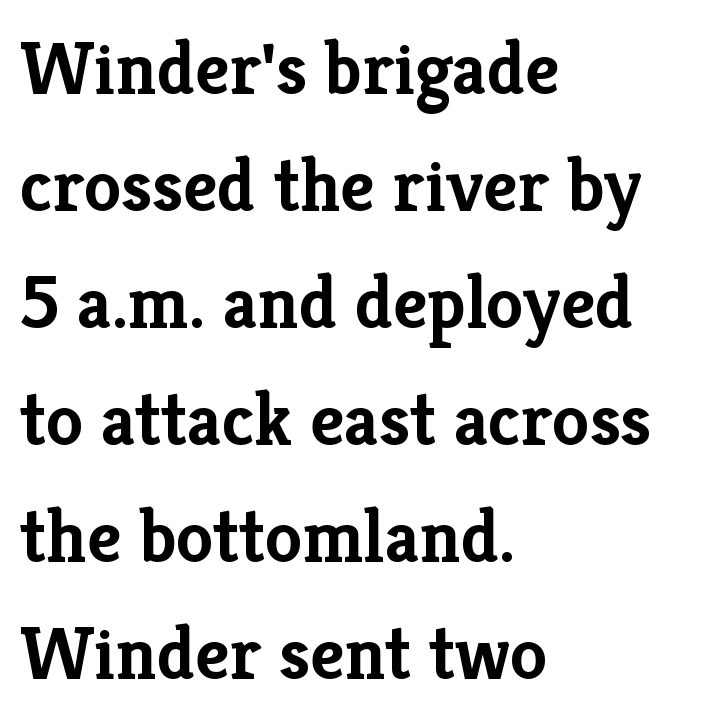
{"serif": "yes", "italic": "no", "bold": "yes", "weight": "semibold", "width": "normal", "stroke_contrast": "low", "x_height": "medium", "monospaced": "no", "underline": "no", "align": "left", "line_spacing": "normal", "line_spacing_ratio": 1.56, "letter_spacing": "normal", "letter_spacing_em": 0.0, "glyph_px": 75}
